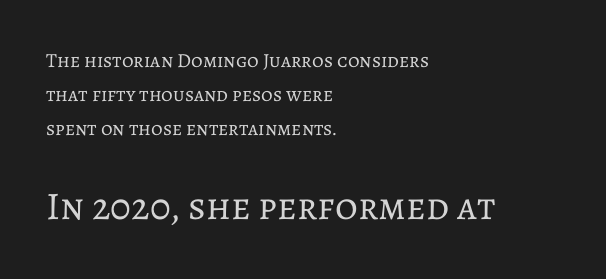
The image shows 39 px regular-weight type, upright; set left-aligned, normal line spacing (1.69x), normal letter spacing, not underlined; the second (bottom) block is 1.95x larger; low stroke contrast and a medium x-height.
